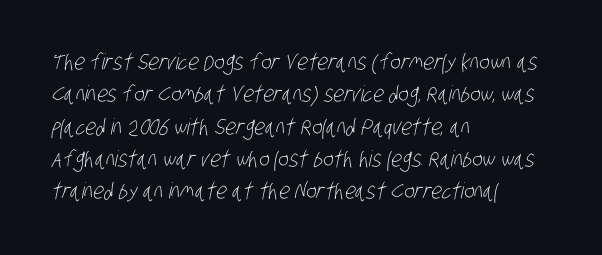
Q: Is the text bold? A: No.
Q: Is the text underlined? A: No.
Q: How is the paragraph aligned? A: Left-aligned.
Q: Is the spacing between letters normal or unusually wide? A: Normal.
Q: Is the spacing between lines tight, normal or loose? A: Normal.
